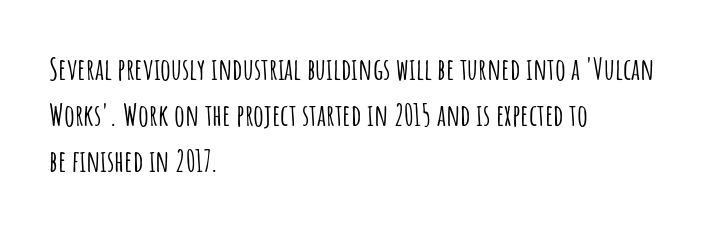
The image shows 30 px condensed sans-serif type, upright; set left-aligned, normal line spacing (1.53x), normal letter spacing, not underlined; low stroke contrast and a large x-height.
